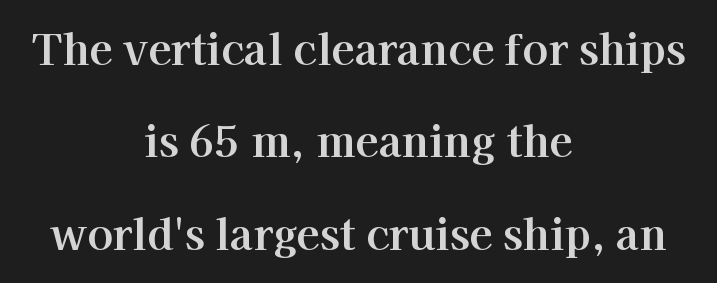
Q: Is the text italic (slanted)? A: No, it is upright.
Q: Is the typeface a serif or a sans-serif typeface? A: Serif.
Q: Is the text underlined? A: No.
Q: How is the paragraph aligned? A: Centered.
Q: Is the spacing between letters normal or unusually wide? A: Normal.
Q: Is the spacing between lines tight, normal or loose? A: Loose.
Q: Width (condensed, normal, or wide)? A: Normal.
Q: Stroke contrast? A: High.
Q: x-height? A: Medium.
Q: Monospaced? A: No.
